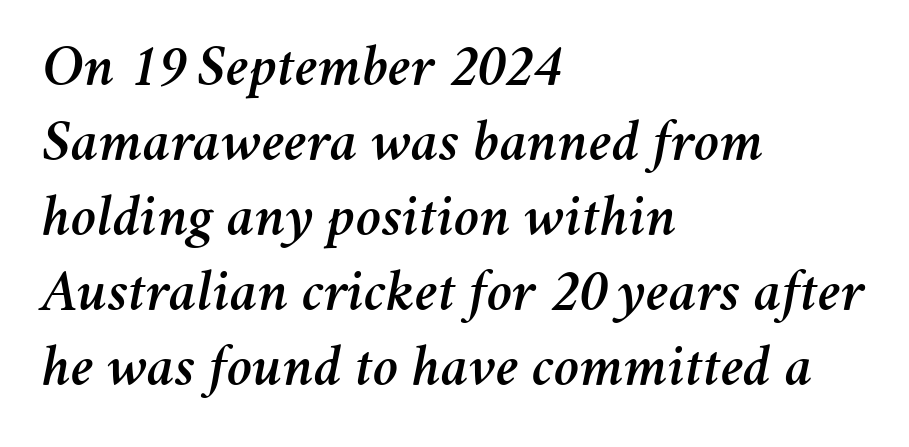
You could call the tracking neutral — neither tight nor loose. Think of a printed novel: that variable character pitch is what you see here. Plain, unruled lines of type. The text carries the slant typical of an italic or oblique font. Horizontal alignment here is leftward, the default for most running prose.
